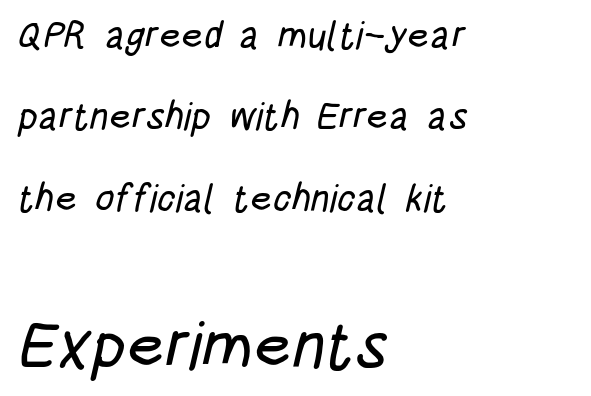
The words here are not underlined. Larger block? The one below; the one above is distinctly smaller. The paragraph has a hard left edge and a soft right edge. The space between consecutive lines is lavish. Does the type have serifs? No, each stem ends abruptly.
